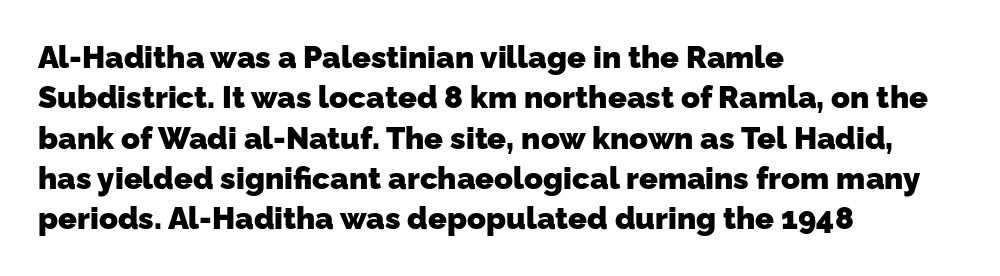
{"serif": "no", "bold": "yes", "weight": "heavy", "width": "normal", "stroke_contrast": "low", "x_height": "medium", "monospaced": "no", "underline": "no", "align": "left", "line_spacing": "normal", "line_spacing_ratio": 1.3, "letter_spacing": "normal", "letter_spacing_em": 0.0, "glyph_px": 31}
